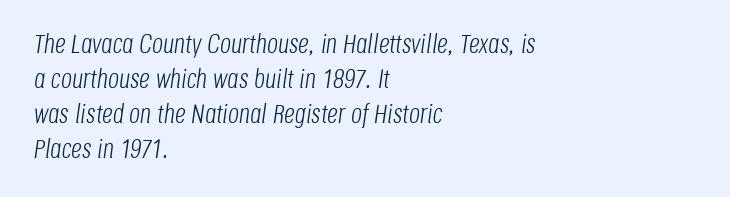
These lines are set flush left with a ragged right edge. Horizontal bands of white between lines are of average thickness. Unbolded letterforms with no extra heft. Words float on clear page, feet unadorned. Notice how the stems are inclined rather than vertical — that's the hallmark of italics.
